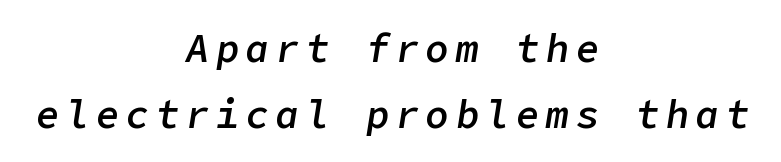
Baseline-to-baseline distance is the conventional proportion of letter height. Clear beneath every line of the passage. Stems and bowls a touch heavier than normal — semibold. If you drew a line through each stem, it would be angled. Neither beginnings nor endings align; midpoints do.
